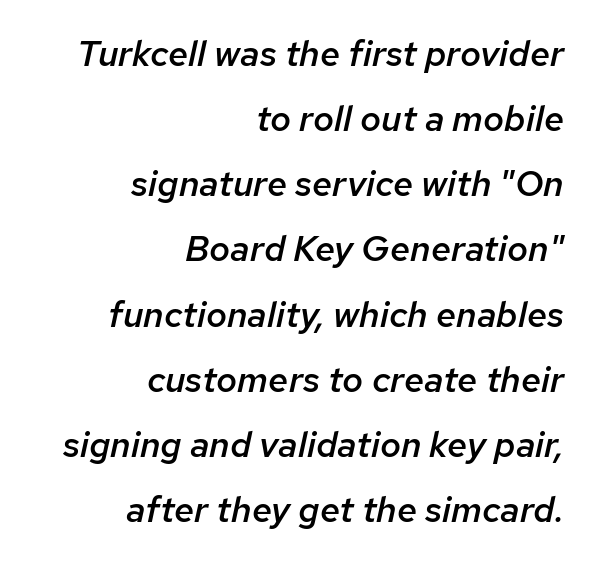
{"italic": "yes", "lean": "right", "slant_degrees": 12, "bold": "semi", "weight": "semibold", "width": "normal", "stroke_contrast": "low", "x_height": "medium", "monospaced": "no", "underline": "no", "align": "right", "line_spacing_ratio": 1.81, "letter_spacing": "normal", "letter_spacing_em": 0.0, "glyph_px": 36}
